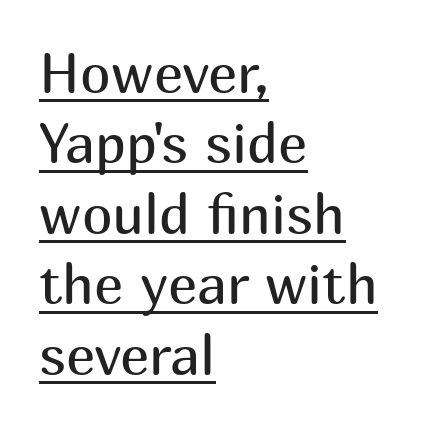
Default kerning and tracking; the words read as compact shapes. No extra ink here — the face is not bold. What kind of face is this? One without serifs — a sans. What's the leading like? Ordinary, nothing unusual. Underlining? Definitely there. Caption: multi-line text, flush left, ragged right.
